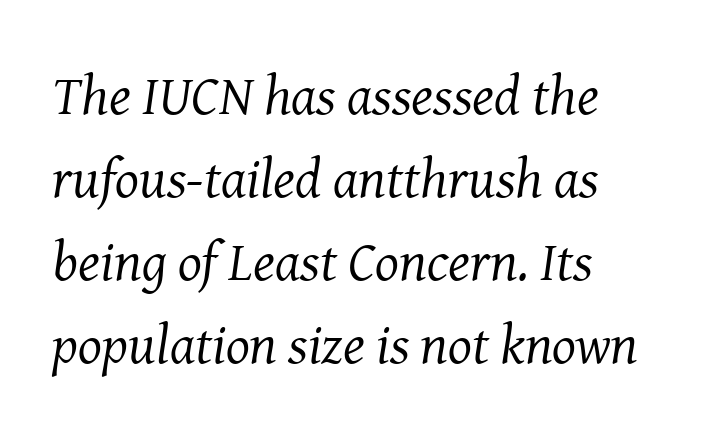
The image shows 56 px regular-weight serif type, italic (leaning right); set left-aligned, normal line spacing (1.48x), normal letter spacing, not underlined; medium stroke contrast and a medium x-height.
